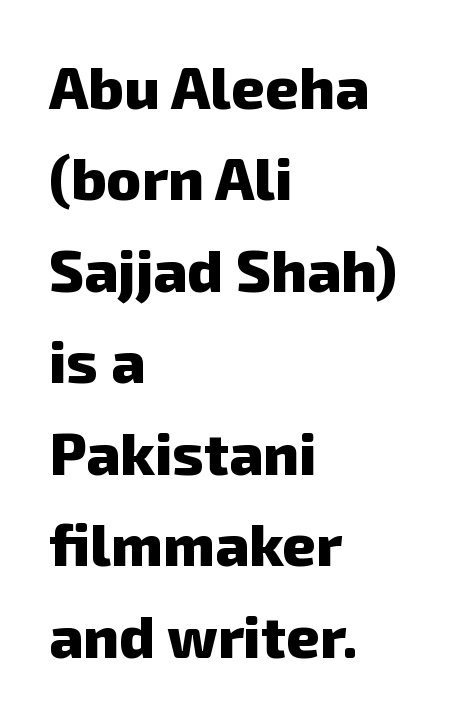
Q: Is the text bold? A: Yes.
Q: Is the typeface a serif or a sans-serif typeface? A: Sans-serif.
Q: Is the text underlined? A: No.
Q: How is the paragraph aligned? A: Left-aligned.
Q: Is the spacing between letters normal or unusually wide? A: Normal.
Q: Is the spacing between lines tight, normal or loose? A: Normal.
Q: Width (condensed, normal, or wide)? A: Normal.
Q: Stroke contrast? A: Low.
Q: x-height? A: Medium.
Q: Monospaced? A: No.
